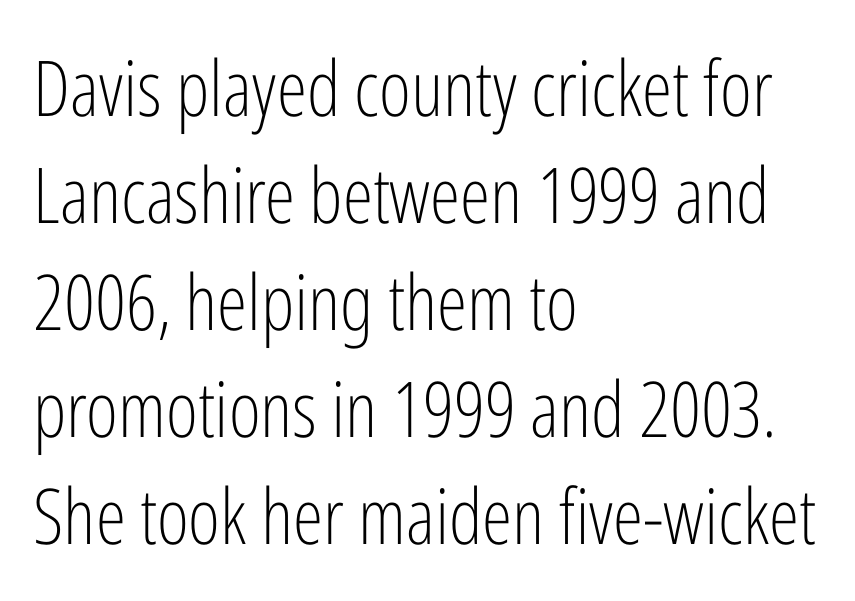
{"serif": "no", "italic": "no", "bold": "no", "weight": "light", "width": "condensed", "stroke_contrast": "low", "x_height": "medium", "monospaced": "no", "underline": "no", "align": "left", "line_spacing": "normal", "line_spacing_ratio": 1.39, "letter_spacing": "normal", "letter_spacing_em": 0.0, "glyph_px": 77}
